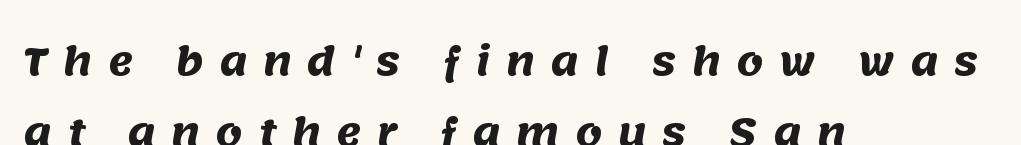
The image shows 38 px heavy sans-serif type; set left-aligned, line spacing 1.86x, unusually wide letter spacing (+0.41 em), not underlined; medium stroke contrast and a large x-height.
